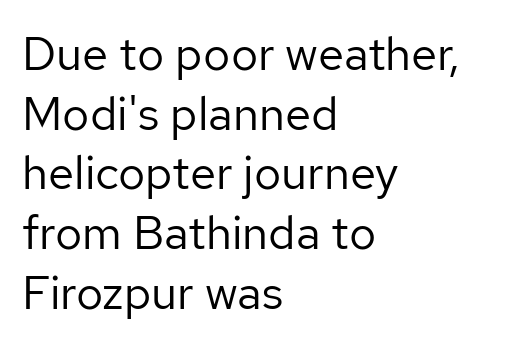
Horizontally, the lines are justified to the leading edge only. Looks like regular typesetting: each glyph gets only the width it needs. The font sits on the lighter half of the weight spectrum, regular included. If you drew a line through each stem, it would be perfectly vertical.
